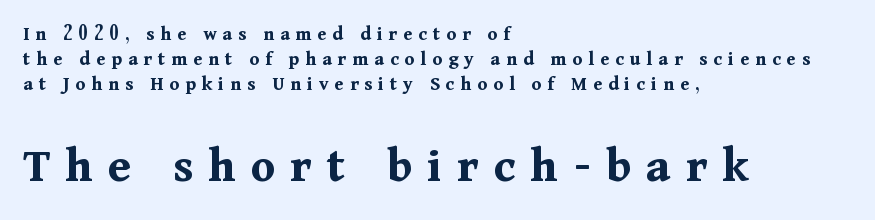
{"serif": "yes", "italic": "no", "bold": "yes", "weight": "bold", "width": "normal", "stroke_contrast": "medium", "x_height": "medium", "monospaced": "no", "underline": "no", "align": "left", "line_spacing": "normal", "line_spacing_ratio": 1.26, "letter_spacing": "wide", "letter_spacing_em": 0.3, "larger_block": "second", "size_ratio": 2.5, "glyph_px": 50}
